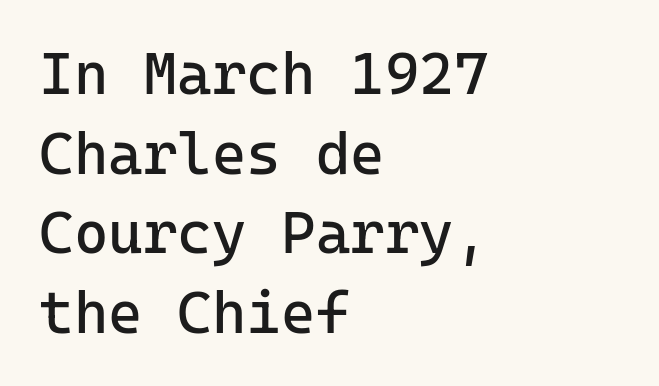
The lettering stays uniformly vertical, giving the passage a roman look. I'd call this a sans setting — the letters go barefoot. The area under the type is left untouched. This sample keeps an unexceptional amount of space between lines.
